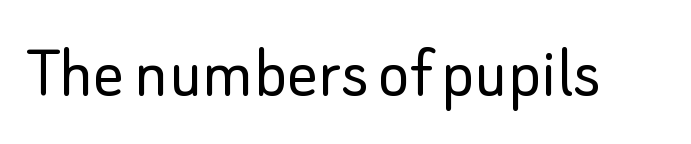
{"serif": "no", "italic": "no", "bold": "no", "weight": "light", "width": "normal", "stroke_contrast": "low", "x_height": "small", "monospaced": "no", "underline": "no", "letter_spacing": "normal", "letter_spacing_em": 0.0, "glyph_px": 76}
